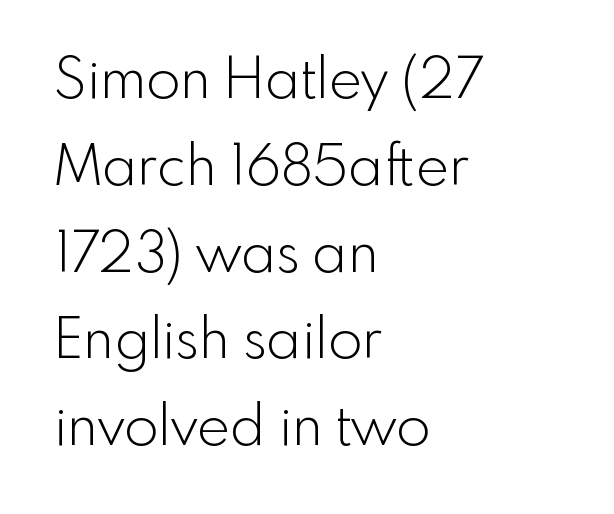
The rendering uses natural spacing where letterforms have individual widths. Counters stay open thanks to moderate or lighter strokes. The leading is moderate, giving the passage an even texture. Examine the stroke ends and you'll find no serifs.
